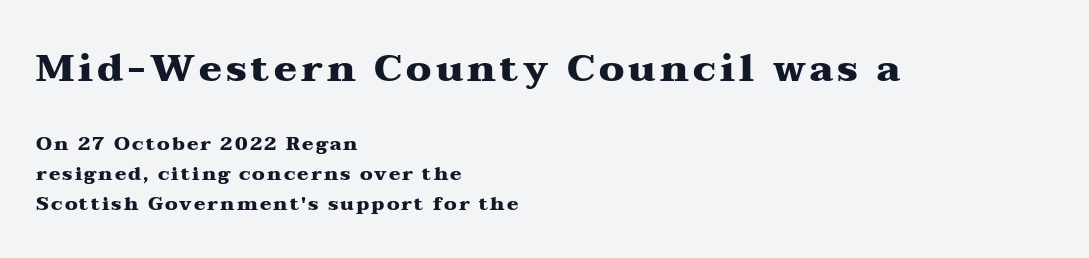
Q: Is the text bold? A: Yes.
Q: Is the text italic (slanted)? A: No, it is upright.
Q: Is the typeface a serif or a sans-serif typeface? A: Serif.
Q: Is the text underlined? A: No.
Q: How is the paragraph aligned? A: Left-aligned.
Q: Is the spacing between lines tight, normal or loose? A: Normal.
Q: Which block of text is set in a larger size, the first (top) or the second (bottom)? A: The first (top) one.
Q: Width (condensed, normal, or wide)? A: Wide.
Q: Stroke contrast? A: Medium.
Q: x-height? A: Medium.
Q: Monospaced? A: No.
